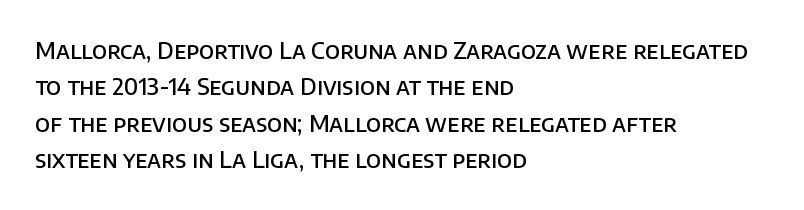
The image shows 23 px text type, upright; set left-aligned, normal line spacing (1.58x), normal letter spacing, not underlined.
